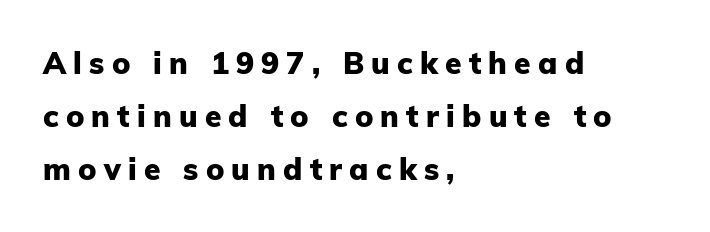
{"serif": "no", "italic": "no", "bold": "yes", "weight": "heavy", "width": "normal", "stroke_contrast": "low", "x_height": "medium", "monospaced": "no", "underline": "no", "align": "left", "line_spacing_ratio": 1.77, "letter_spacing": "wide", "letter_spacing_em": 0.24, "glyph_px": 30}
